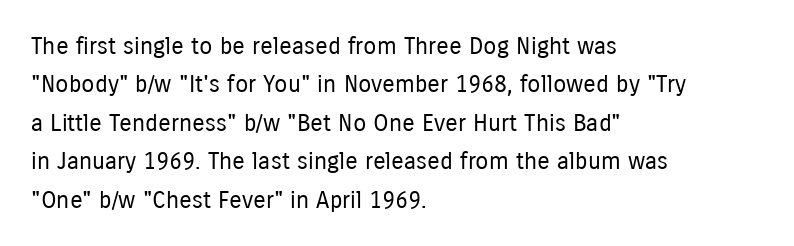
Plain, unruled lines of type. No heavy texture on the line: the type isn't bold. Look at the tracking — it's just the regular setting, nothing added. The axis of the letterforms is exactly vertical. The rows are spaced the way most documents space them.
